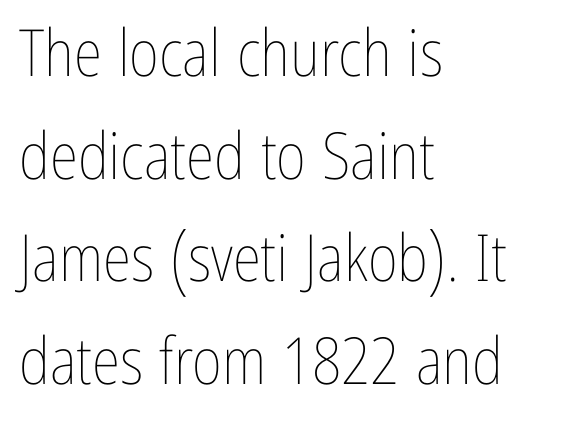
The image shows 65 px thin, condensed type, upright; set left-aligned, normal line spacing (1.58x), normal letter spacing, not underlined; low stroke contrast and a medium x-height.
